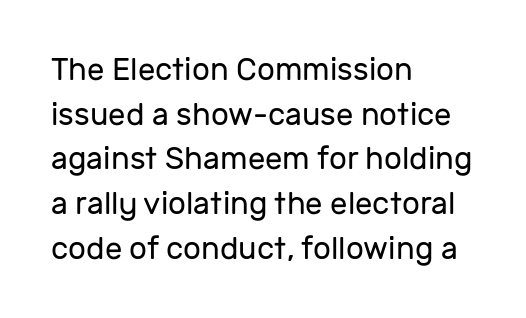
{"serif": "no", "italic": "no", "bold": "no", "weight": "regular", "width": "normal", "stroke_contrast": "low", "x_height": "medium", "monospaced": "no", "underline": "no", "align": "left", "line_spacing": "normal", "line_spacing_ratio": 1.44, "letter_spacing": "normal", "letter_spacing_em": 0.0, "glyph_px": 31}
